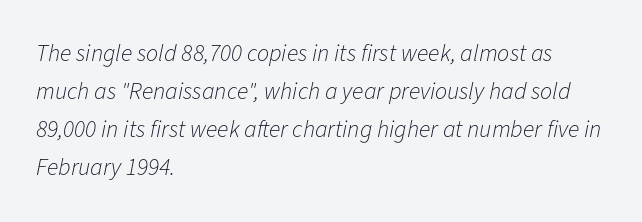
The image shows 24 px text type, italic (leaning right); set left-aligned, normal line spacing (1.59x), normal letter spacing, not underlined.
